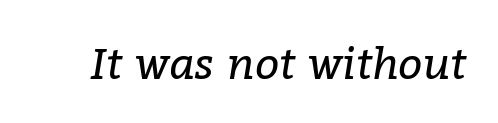
The image shows 43 px regular-weight serif type, italic (leaning right); set normal letter spacing, not underlined; low stroke contrast and a medium x-height.
